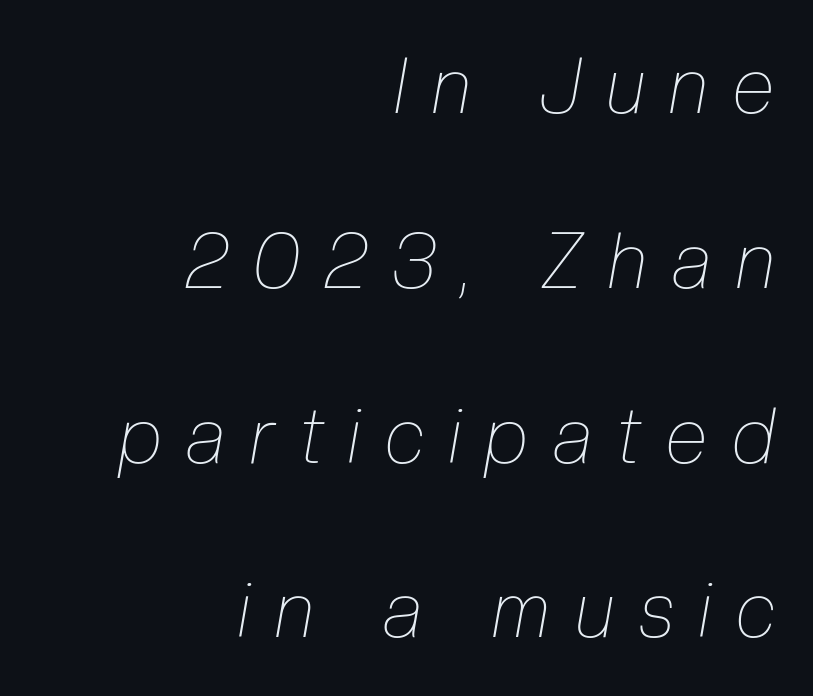
The paragraph shown leans on its right margin. Proportional: the letters do not fall into vertical columns. Substantial extra tracking has been applied to these lines. Ink coverage per letter is moderate at most.
